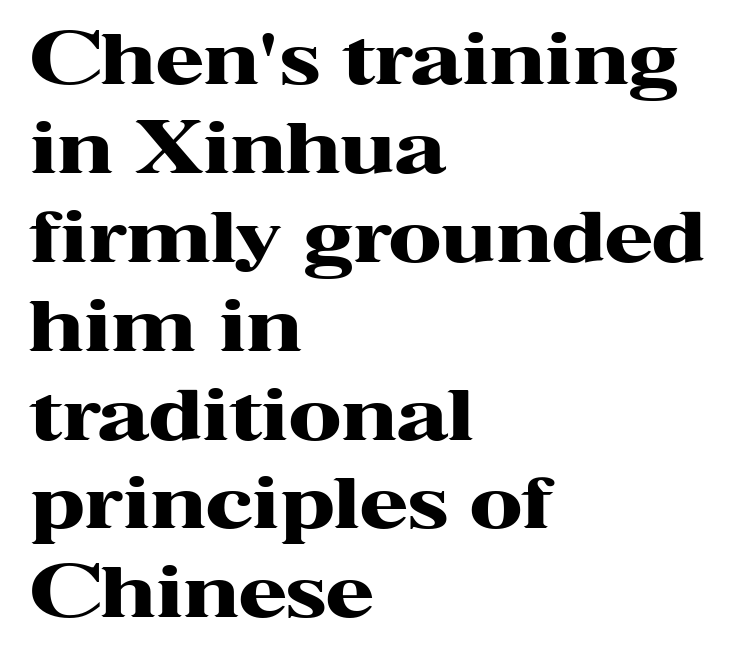
{"serif": "yes", "italic": "no", "bold": "yes", "weight": "heavy", "width": "wide", "stroke_contrast": "high", "x_height": "medium", "monospaced": "no", "underline": "no", "align": "left", "line_spacing": "normal", "line_spacing_ratio": 1.27, "letter_spacing": "normal", "letter_spacing_em": 0.0, "glyph_px": 70}
